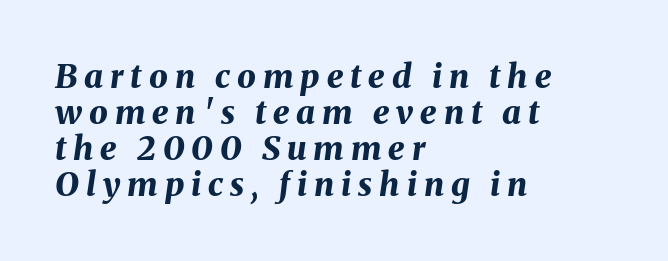
Summary of weight: heavy, a full bold. Honestly, the letter spacing is so wide it's the main thing you notice. Here the designer chose a conventional face with non-uniform glyph widths. Is there much room between lines? No — they nearly touch. Plain, unruled lines of type.
